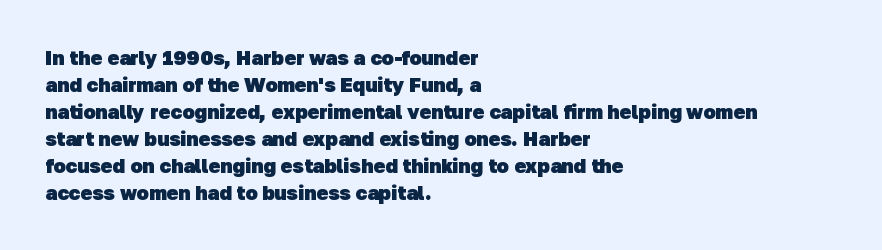
The image shows 20 px bold type; set left-aligned, normal line spacing (1.35x), normal letter spacing, not underlined.
